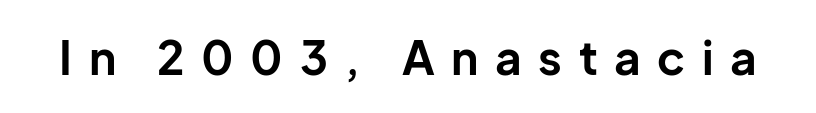
Q: Is the text bold? A: Yes.
Q: Is the text italic (slanted)? A: No, it is upright.
Q: Is the typeface a serif or a sans-serif typeface? A: Sans-serif.
Q: Is the text underlined? A: No.
Q: Is the spacing between letters normal or unusually wide? A: Unusually wide.
Q: Width (condensed, normal, or wide)? A: Normal.
Q: Stroke contrast? A: Low.
Q: x-height? A: Medium.
Q: Monospaced? A: No.
